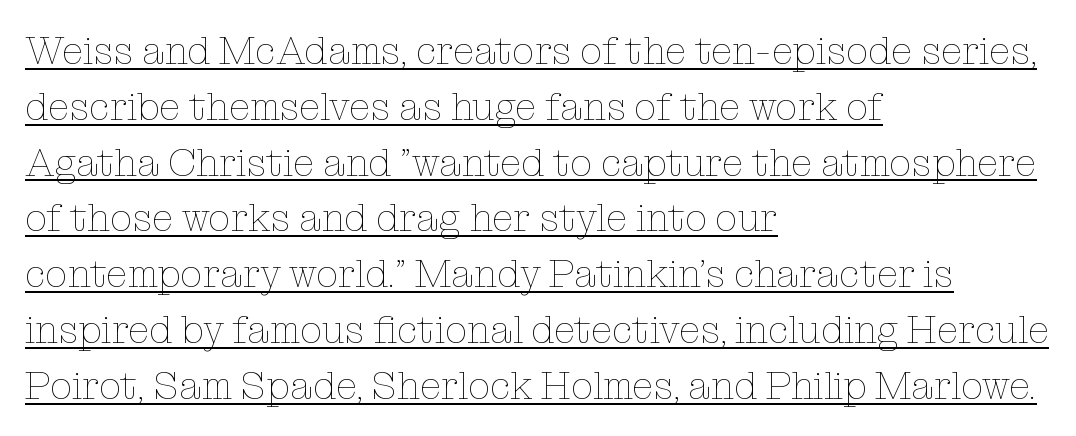
The image shows 39 px thin type, upright; set left-aligned, normal line spacing (1.43x), normal letter spacing, underlined; low stroke contrast and a medium x-height.
